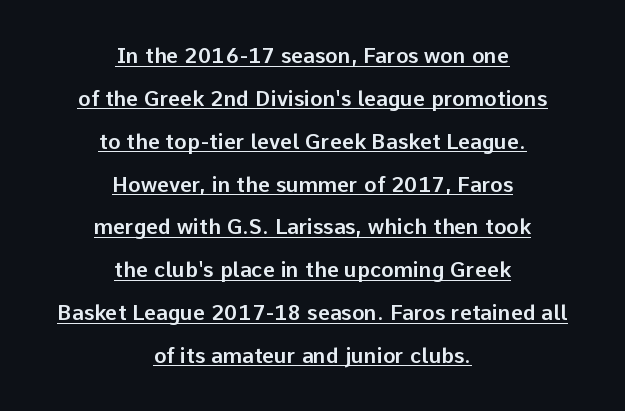
The image shows 21 px text type, upright; set centered, loose line spacing (2.04x), normal letter spacing, underlined.
